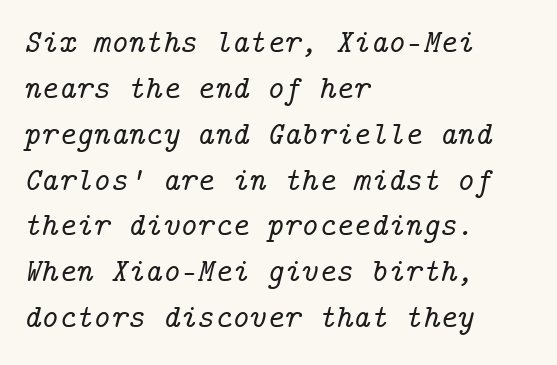
{"serif": "yes", "italic": "yes", "lean": "right", "slant_degrees": 14, "width": "normal", "stroke_contrast": "low", "x_height": "medium", "underline": "no", "align": "left", "line_spacing": "normal", "line_spacing_ratio": 1.39, "letter_spacing": "normal", "letter_spacing_em": 0.0, "glyph_px": 33}
